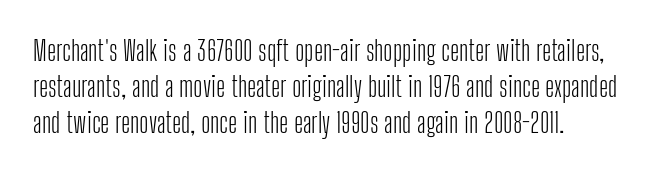
The image shows 28 px light, condensed sans-serif type, upright; set left-aligned, normal line spacing (1.28x), normal letter spacing, not underlined; low stroke contrast and a medium x-height.
